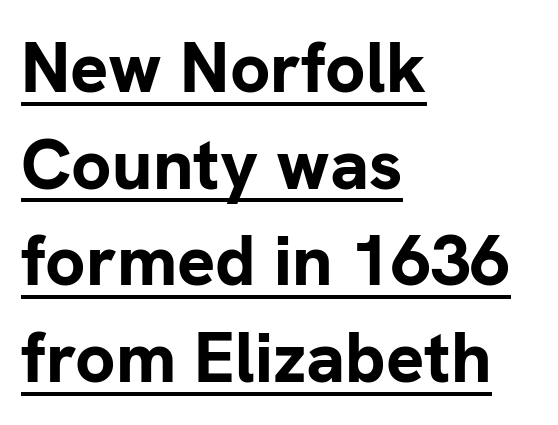
The image shows 71 px bold sans-serif type, upright; set left-aligned, normal line spacing (1.36x), normal letter spacing, underlined; low stroke contrast and a medium x-height.
